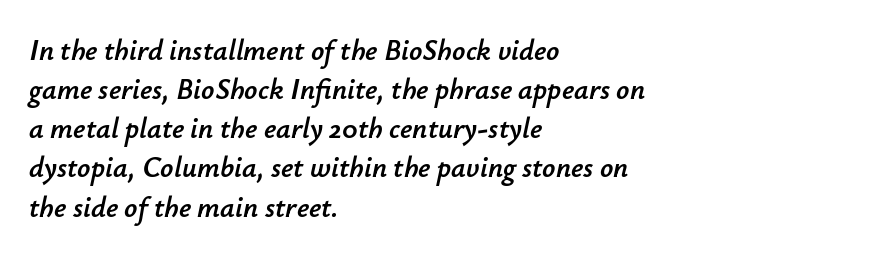
The image shows 29 px text type, italic (leaning right); set left-aligned, normal line spacing (1.35x), normal letter spacing, not underlined; low stroke contrast and a small x-height.
